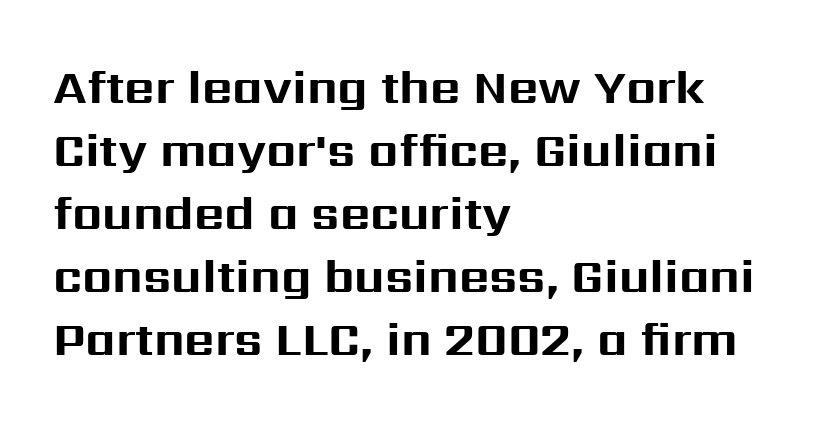
Each letter keeps its own natural width here, so spacing adapts to shape. The typeface chosen for these lines omits serifs. If you measured baseline to baseline, you'd find a middling distance. A dark, heavy texture on the line: the type is bold. Does the lettering tilt? It doesn't — this is upright. The ragged edge is on the right, which tells us the setting is flush left.
